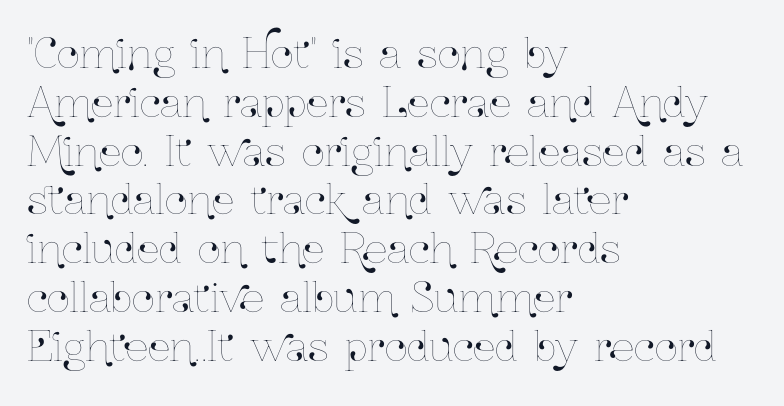
The image shows 40 px condensed type, upright; set left-aligned, line spacing 1.22x, normal letter spacing, not underlined; low stroke contrast and a medium x-height.
